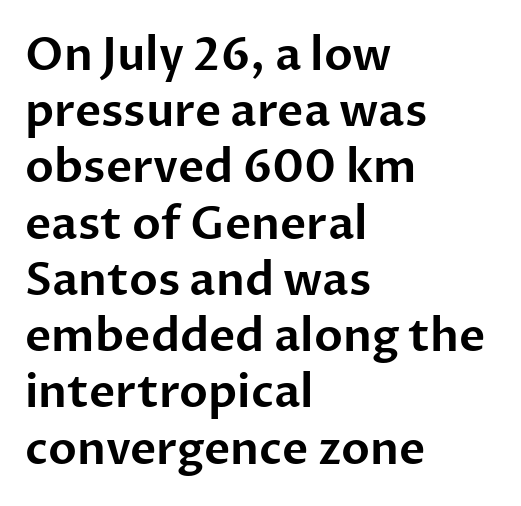
{"serif": "no", "italic": "no", "width": "normal", "stroke_contrast": "low", "x_height": "medium", "monospaced": "no", "underline": "no", "align": "left", "line_spacing": "normal", "line_spacing_ratio": 1.25, "letter_spacing": "normal", "letter_spacing_em": 0.0, "glyph_px": 45}
